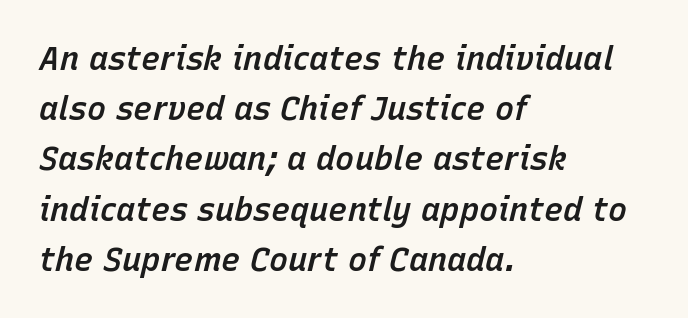
Notice the strokes are somewhat thickened but not fully heavy: this is a semibold. Regarding leading, the lines here are spaced in the standard way. Quick note: italic. Left-aligned paragraph, ragged on the right. The passage shown has conventional tracking throughout. Here the designer chose a conventional face with non-uniform glyph widths.
